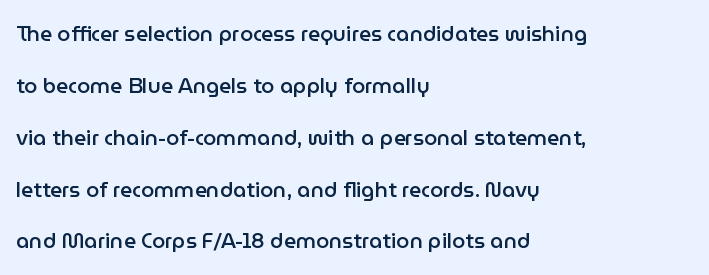
Q: Is the text bold? A: Semi-bold.
Q: Is the text italic (slanted)? A: No, it is upright.
Q: Is the text underlined? A: No.
Q: How is the paragraph aligned? A: Left-aligned.
Q: Is the spacing between letters normal or unusually wide? A: Normal.
Q: Is the spacing between lines tight, normal or loose? A: Loose.
